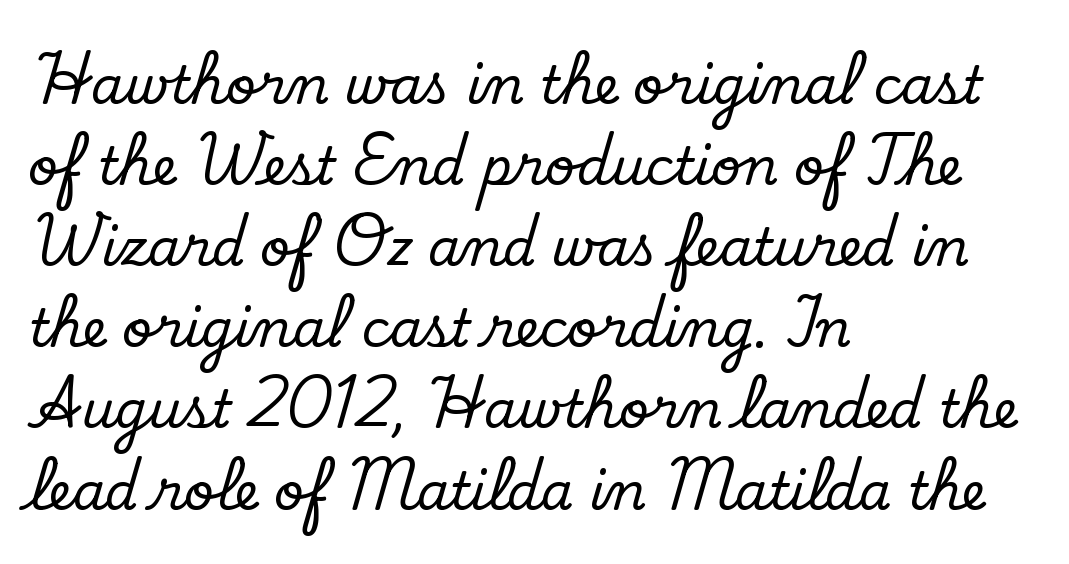
{"serif": "yes", "width": "normal", "stroke_contrast": "low", "x_height": "small", "monospaced": "no", "underline": "no", "align": "left", "line_spacing": "normal", "line_spacing_ratio": 1.56, "letter_spacing": "normal", "letter_spacing_em": 0.0, "glyph_px": 52}
